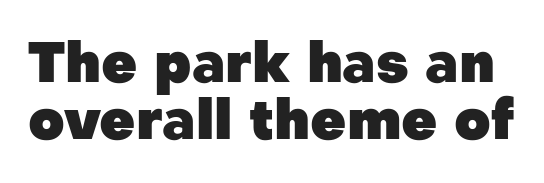
Is there much room between lines? No — they nearly touch. Is there any slant? The stems are plumb. Spacing verdict: proportional, widths tailored to each character. Between one letter and the next there's only the usual sliver of space. The font is running at its bold setting. The passage shown is typeset with a sans-serif family.
